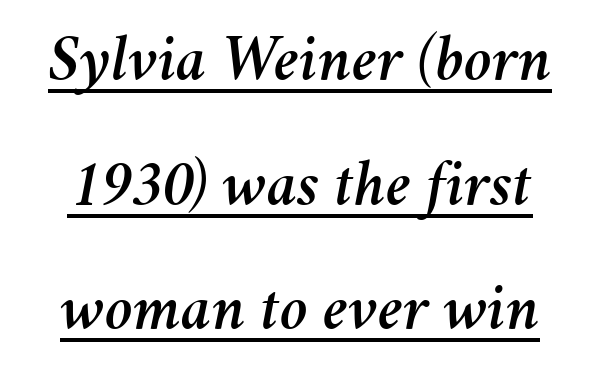
Q: Is the text italic (slanted)? A: Yes, it leans right by about 11 degrees.
Q: Is the text underlined? A: Yes.
Q: Is the spacing between letters normal or unusually wide? A: Normal.
Q: Width (condensed, normal, or wide)? A: Normal.
Q: Stroke contrast? A: Medium.
Q: x-height? A: Medium.
Q: Monospaced? A: No.
